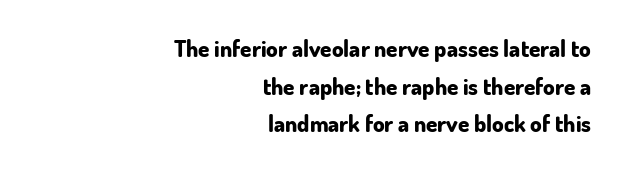
The image shows 23 px bold type, upright; set right-aligned, normal line spacing (1.64x), normal letter spacing, not underlined.
